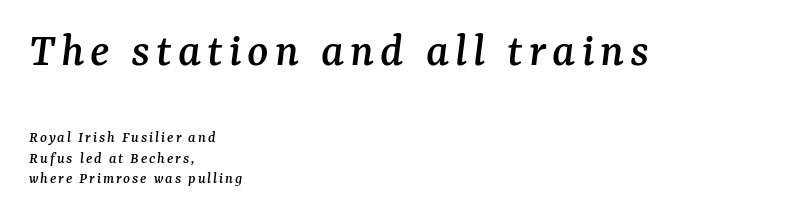
Q: Is the text italic (slanted)? A: Yes, it leans right by about 7 degrees.
Q: Is the typeface a serif or a sans-serif typeface? A: Serif.
Q: Is the text underlined? A: No.
Q: How is the paragraph aligned? A: Left-aligned.
Q: Is the spacing between lines tight, normal or loose? A: Normal.
Q: Which block of text is set in a larger size, the first (top) or the second (bottom)? A: The first (top) one.
Q: Width (condensed, normal, or wide)? A: Normal.
Q: Stroke contrast? A: Medium.
Q: x-height? A: Medium.
Q: Monospaced? A: No.
